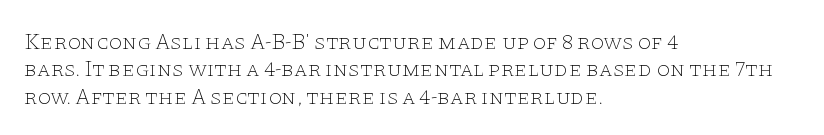
Q: Is the text bold? A: No.
Q: Is the text italic (slanted)? A: No, it is upright.
Q: Is the text underlined? A: No.
Q: How is the paragraph aligned? A: Left-aligned.
Q: Is the spacing between letters normal or unusually wide? A: Normal.
Q: Is the spacing between lines tight, normal or loose? A: Normal.
